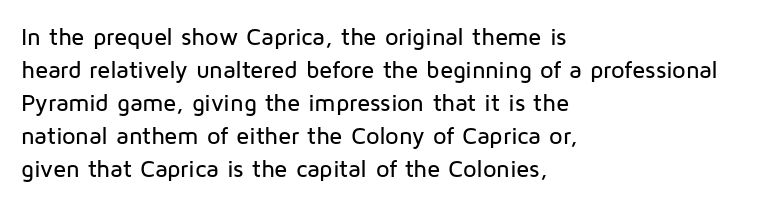
The image shows 24 px text type, upright; set left-aligned, normal line spacing (1.37x), normal letter spacing, not underlined.
